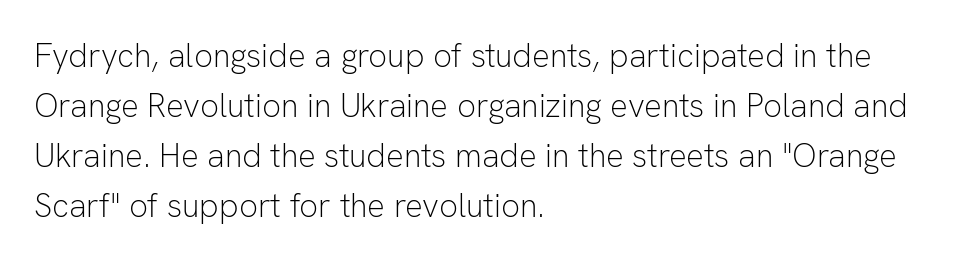
Q: Is the text bold? A: No.
Q: Is the text italic (slanted)? A: No, it is upright.
Q: Is the typeface a serif or a sans-serif typeface? A: Sans-serif.
Q: Is the text underlined? A: No.
Q: How is the paragraph aligned? A: Left-aligned.
Q: Is the spacing between letters normal or unusually wide? A: Normal.
Q: Is the spacing between lines tight, normal or loose? A: Normal.
Q: Width (condensed, normal, or wide)? A: Normal.
Q: Stroke contrast? A: Low.
Q: x-height? A: Medium.
Q: Monospaced? A: No.
